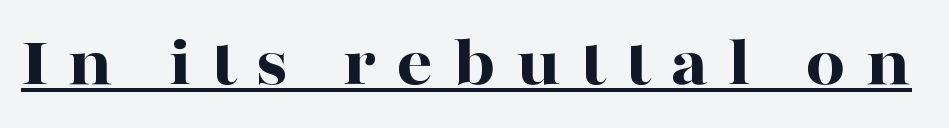
Each letter keeps its own natural width here, so spacing adapts to shape. This rendering employs a face with finishing strokes, i.e., a serif. The typesetting leans heavy: a genuine bold. Caption: lettering with a line underneath. Ascenders rise straight up at ninety degrees.
